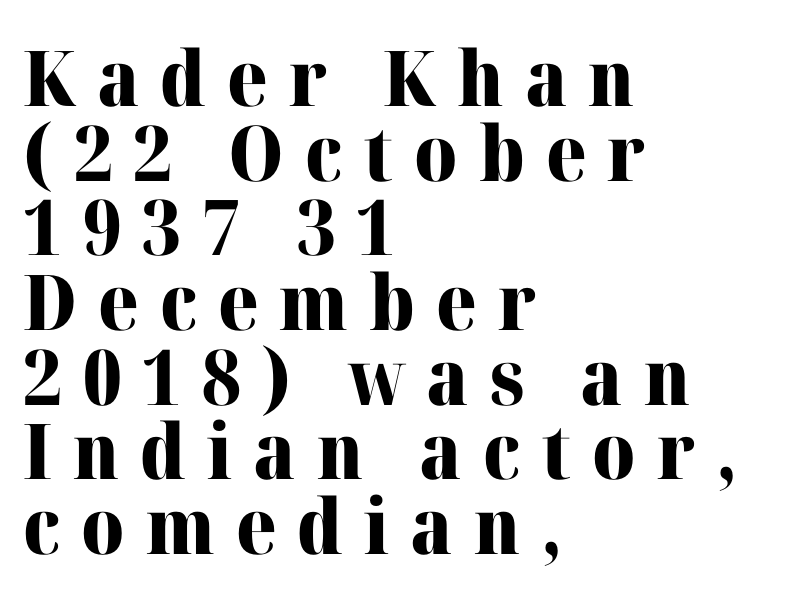
{"serif": "yes", "italic": "no", "bold": "yes", "weight": "heavy", "width": "normal", "stroke_contrast": "high", "x_height": "medium", "monospaced": "no", "underline": "no", "align": "left", "line_spacing": "tight", "line_spacing_ratio": 0.97, "letter_spacing": "wide", "letter_spacing_em": 0.27, "glyph_px": 77}
